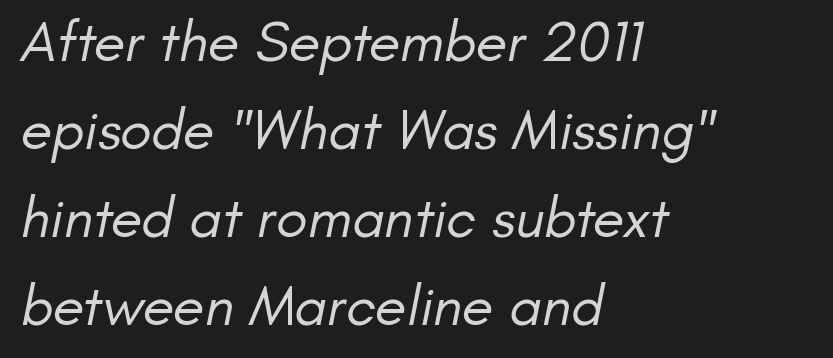
Q: Is the text bold? A: No.
Q: Is the typeface a serif or a sans-serif typeface? A: Sans-serif.
Q: Is the text underlined? A: No.
Q: How is the paragraph aligned? A: Left-aligned.
Q: Is the spacing between letters normal or unusually wide? A: Normal.
Q: Is the spacing between lines tight, normal or loose? A: Normal.
Q: Width (condensed, normal, or wide)? A: Normal.
Q: Stroke contrast? A: Low.
Q: x-height? A: Small.
Q: Monospaced? A: No.
